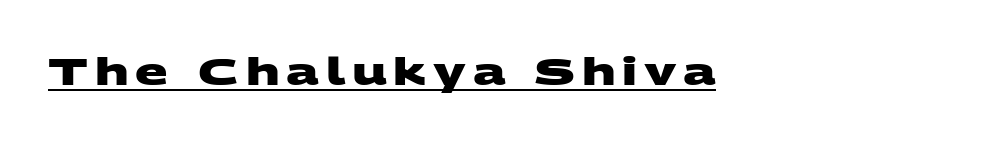
The image shows 38 px heavy, wide sans-serif type; set left-aligned, underlined; medium stroke contrast and a large x-height.
